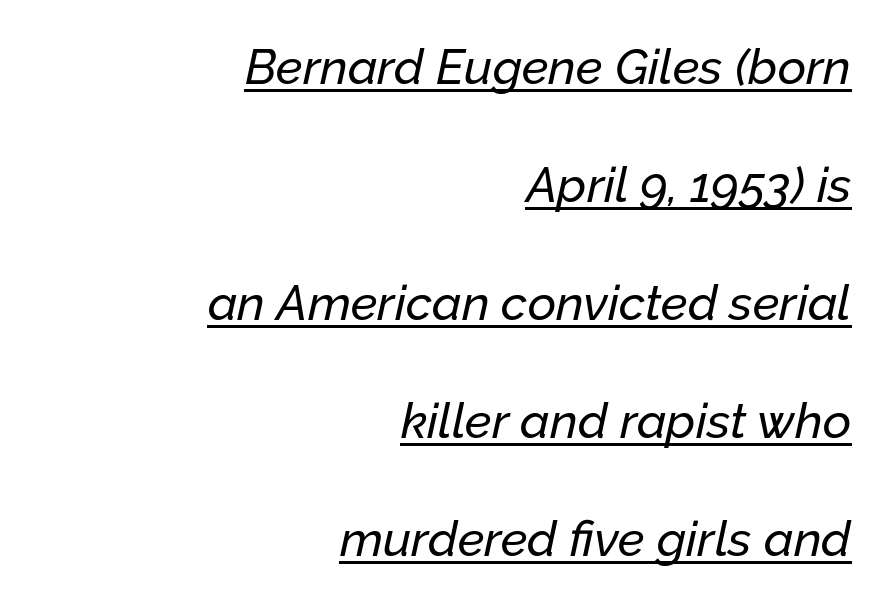
Emphasis-style slanted type is in use. This sample uses plain, unmodified letter spacing. You could fit nearly another row in the gap between these rows. The string is rendered with underlining switched on.
